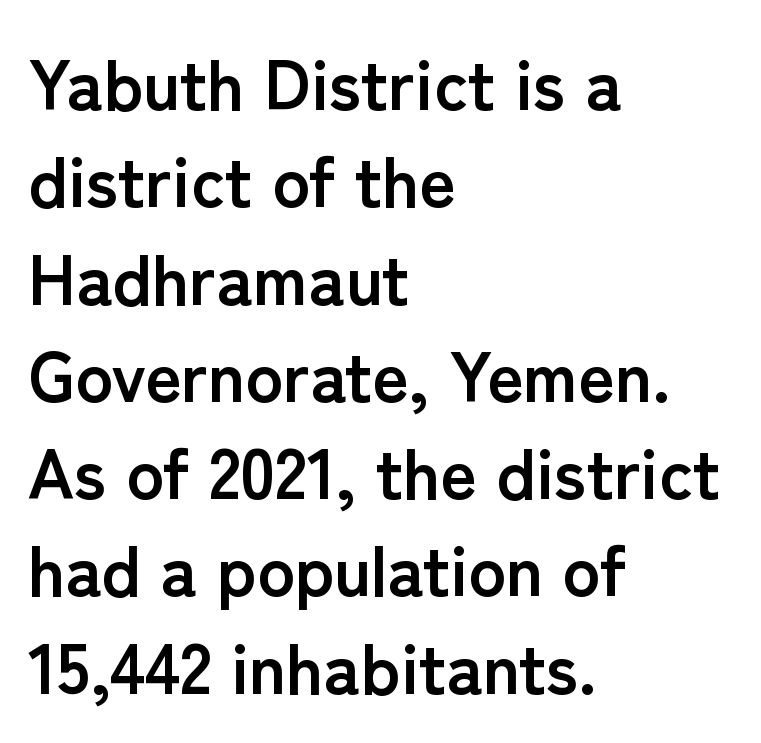
Q: Is the text bold? A: Yes.
Q: Is the text italic (slanted)? A: No, it is upright.
Q: Is the typeface a serif or a sans-serif typeface? A: Sans-serif.
Q: Is the text underlined? A: No.
Q: How is the paragraph aligned? A: Left-aligned.
Q: Is the spacing between letters normal or unusually wide? A: Normal.
Q: Is the spacing between lines tight, normal or loose? A: Normal.
Q: Width (condensed, normal, or wide)? A: Normal.
Q: Stroke contrast? A: Low.
Q: x-height? A: Medium.
Q: Monospaced? A: No.
